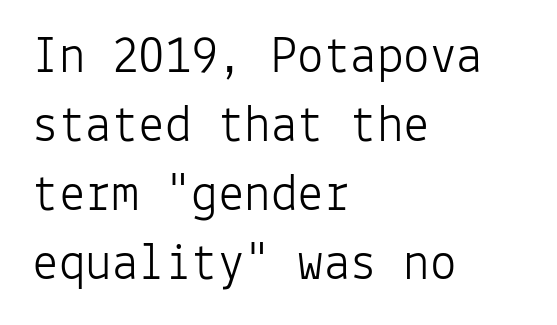
Q: Is the text bold? A: No.
Q: Is the text italic (slanted)? A: No, it is upright.
Q: Is the typeface a serif or a sans-serif typeface? A: Sans-serif.
Q: Is the text underlined? A: No.
Q: How is the paragraph aligned? A: Left-aligned.
Q: Is the spacing between letters normal or unusually wide? A: Normal.
Q: Is the spacing between lines tight, normal or loose? A: Normal.
Q: Width (condensed, normal, or wide)? A: Normal.
Q: Stroke contrast? A: Low.
Q: x-height? A: Medium.
Q: Monospaced? A: Yes.
